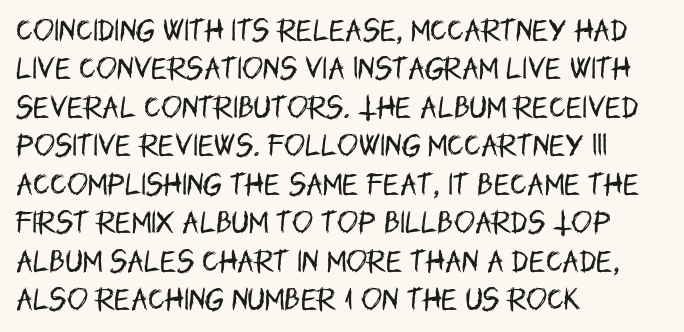
{"italic": "no", "bold": "no", "underline": "no", "align": "left", "line_spacing": "normal", "line_spacing_ratio": 1.54, "letter_spacing": "normal", "letter_spacing_em": 0.0, "glyph_px": 25}
